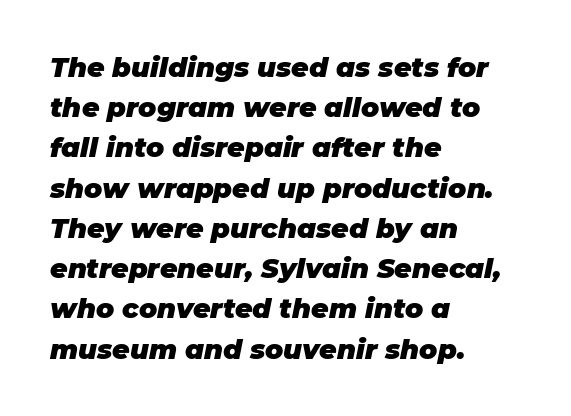
The font's italic variant was chosen for this text. Regular leading. How are the letters spaced? Ordinarily, with no added tracking. Alignment: flush left. Strong, thick strokes mark this as bold type.
